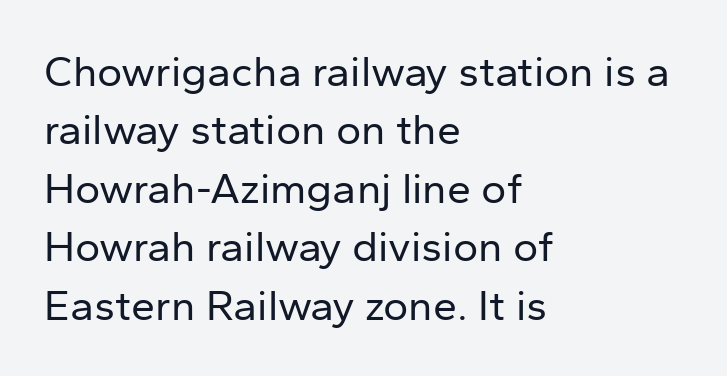
The image shows 43 px regular-weight sans-serif type, upright; set left-aligned, normal line spacing (1.36x), normal letter spacing, not underlined; low stroke contrast and a medium x-height.
